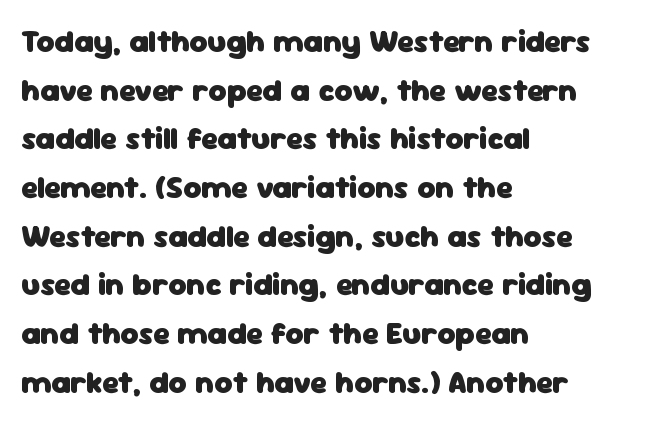
Q: Is the text bold? A: Yes.
Q: Is the text italic (slanted)? A: No, it is upright.
Q: Is the typeface a serif or a sans-serif typeface? A: Sans-serif.
Q: Is the text underlined? A: No.
Q: How is the paragraph aligned? A: Left-aligned.
Q: Is the spacing between letters normal or unusually wide? A: Normal.
Q: Is the spacing between lines tight, normal or loose? A: Normal.
Q: Width (condensed, normal, or wide)? A: Normal.
Q: Stroke contrast? A: Low.
Q: x-height? A: Medium.
Q: Monospaced? A: No.
